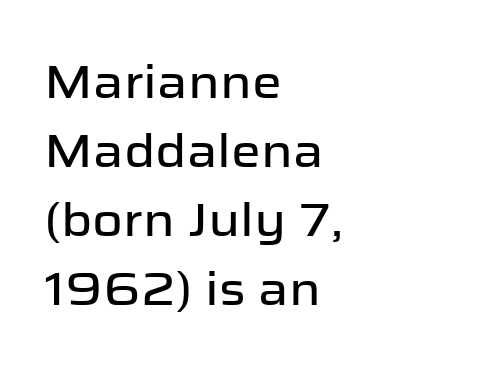
Q: Is the text italic (slanted)? A: No, it is upright.
Q: Is the typeface a serif or a sans-serif typeface? A: Sans-serif.
Q: Is the text underlined? A: No.
Q: How is the paragraph aligned? A: Left-aligned.
Q: Is the spacing between letters normal or unusually wide? A: Normal.
Q: Is the spacing between lines tight, normal or loose? A: Normal.
Q: Width (condensed, normal, or wide)? A: Normal.
Q: Stroke contrast? A: Low.
Q: x-height? A: Medium.
Q: Monospaced? A: No.
